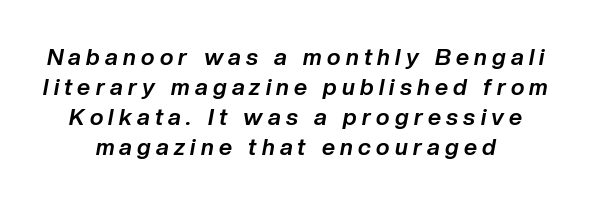
The image shows 23 px bold type, italic (leaning right); set centered, normal line spacing (1.31x), unusually wide letter spacing (+0.23 em), not underlined.
